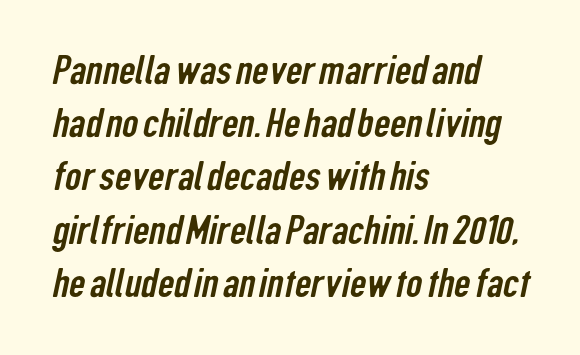
The image shows 40 px condensed sans-serif type; set left-aligned, normal line spacing (1.33x), normal letter spacing, not underlined; low stroke contrast and a medium x-height.
